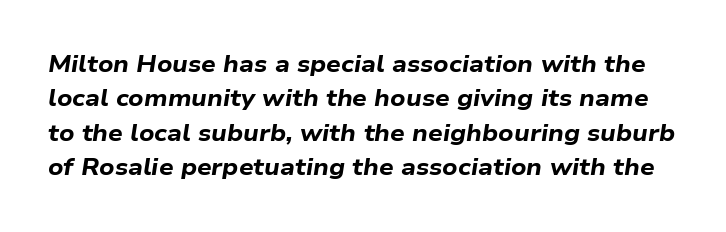
Q: Is the text bold? A: Yes.
Q: Is the text italic (slanted)? A: Yes, it leans right by about 9 degrees.
Q: Is the text underlined? A: No.
Q: Is the spacing between letters normal or unusually wide? A: Normal.
Q: Is the spacing between lines tight, normal or loose? A: Normal.
